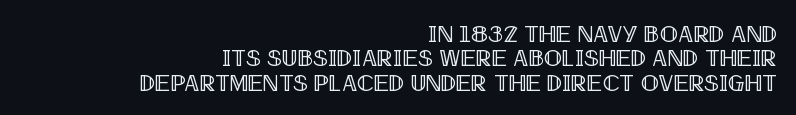
This rendering uses right alignment, leaving the left contour irregular. The line texture is even and compact thanks to regular tracking. The rendering uses a small line-height, squeezing the rows. A roman cut, with each character standing at attention. Rule under the text: the space is simply empty.
